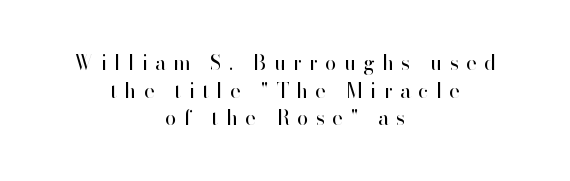
The image shows 20 px text type, upright; set centered, normal line spacing (1.38x), unusually wide letter spacing (+0.38 em), not underlined.
